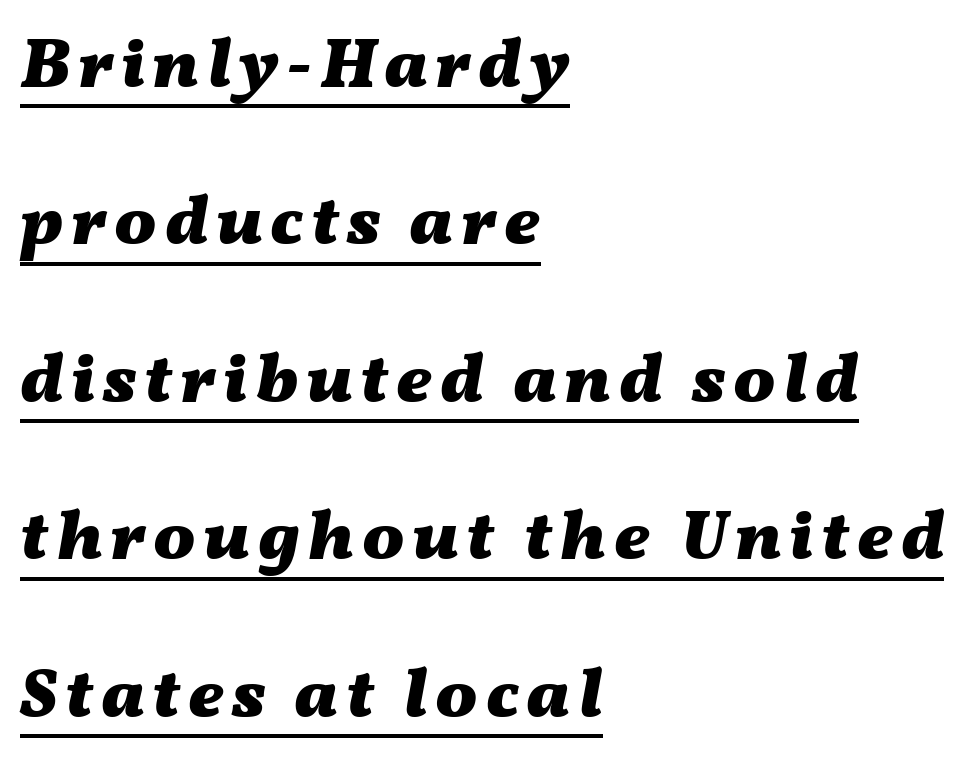
{"italic": "yes", "lean": "right", "slant_degrees": 11, "bold": "yes", "weight": "heavy", "width": "wide", "stroke_contrast": "medium", "x_height": "medium", "monospaced": "no", "underline": "yes", "align": "left", "line_spacing": "loose", "line_spacing_ratio": 2.25, "glyph_px": 70}
